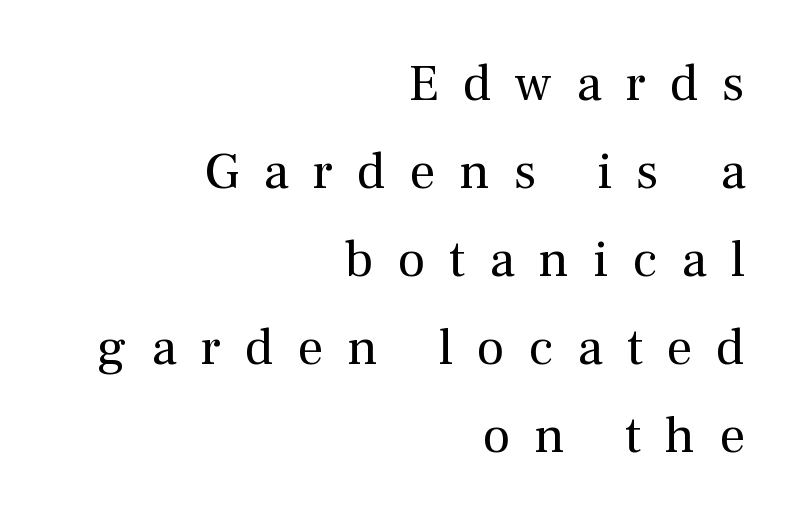
Q: Is the text bold? A: No.
Q: Is the text italic (slanted)? A: No, it is upright.
Q: Is the typeface a serif or a sans-serif typeface? A: Serif.
Q: Is the text underlined? A: No.
Q: How is the paragraph aligned? A: Right-aligned.
Q: Is the spacing between letters normal or unusually wide? A: Unusually wide.
Q: Is the spacing between lines tight, normal or loose? A: Normal.
Q: Width (condensed, normal, or wide)? A: Normal.
Q: Stroke contrast? A: Medium.
Q: x-height? A: Medium.
Q: Monospaced? A: No.
